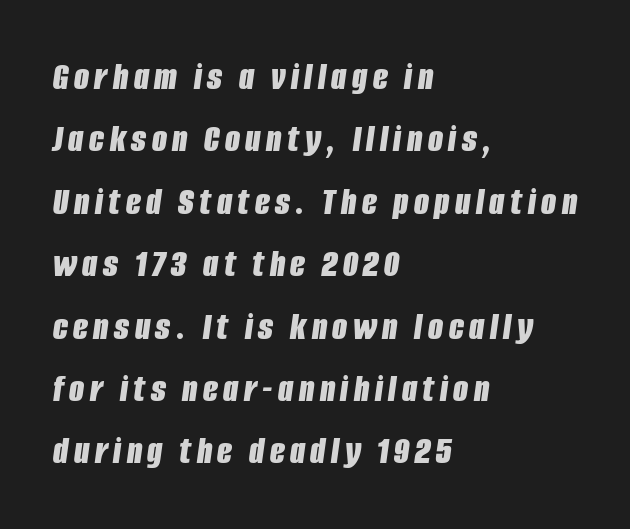
{"italic": "yes", "lean": "right", "slant_degrees": 8, "bold": "yes", "weight": "bold", "width": "condensed", "stroke_contrast": "low", "x_height": "large", "monospaced": "no", "underline": "no", "align": "left", "line_spacing": "normal", "line_spacing_ratio": 1.6, "glyph_px": 39}
